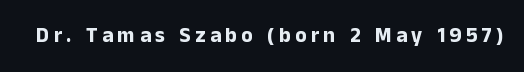
Q: Is the text bold? A: Yes.
Q: Is the text italic (slanted)? A: No, it is upright.
Q: Is the text underlined? A: No.
Q: Is the spacing between letters normal or unusually wide? A: Unusually wide.
